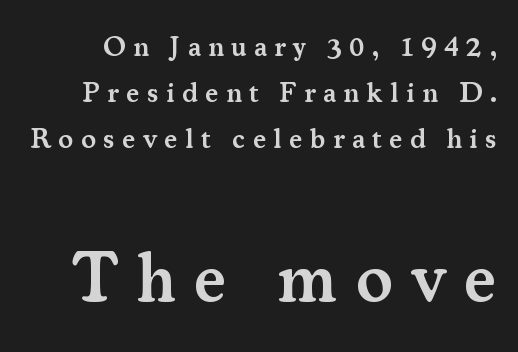
Quick note: interline space is typical. In terms of posture, this sample is upright. The designer gave the closing block more size than the opening block. These lines are rendered in a variable-pitch font. Serif or sans? Serif — the stroke terminals have little feet.
